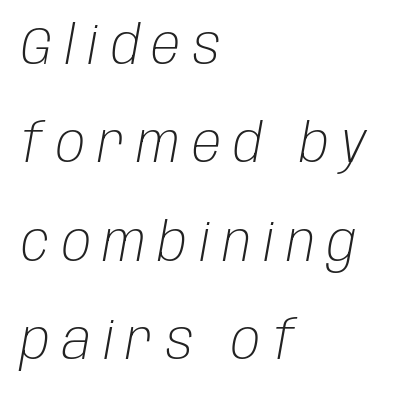
Q: Is the text bold? A: No.
Q: Is the text italic (slanted)? A: Yes, it leans right by about 10 degrees.
Q: Is the text underlined? A: No.
Q: How is the paragraph aligned? A: Left-aligned.
Q: Is the spacing between letters normal or unusually wide? A: Unusually wide.
Q: Width (condensed, normal, or wide)? A: Condensed.
Q: Stroke contrast? A: Low.
Q: x-height? A: Large.
Q: Monospaced? A: No.
